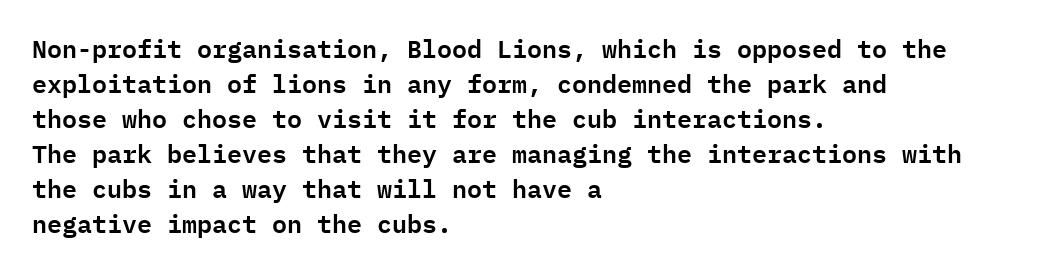
Q: Is the text italic (slanted)? A: No, it is upright.
Q: Is the text underlined? A: No.
Q: How is the paragraph aligned? A: Left-aligned.
Q: Is the spacing between letters normal or unusually wide? A: Normal.
Q: Is the spacing between lines tight, normal or loose? A: Normal.
